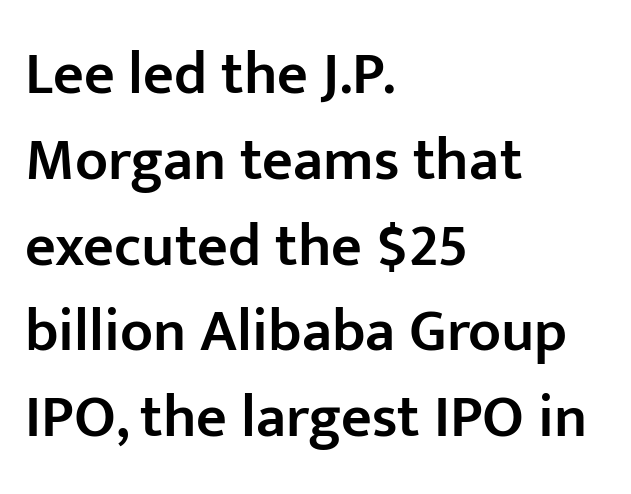
Q: Is the text bold? A: Semi-bold.
Q: Is the text italic (slanted)? A: No, it is upright.
Q: Is the typeface a serif or a sans-serif typeface? A: Sans-serif.
Q: Is the text underlined? A: No.
Q: How is the paragraph aligned? A: Left-aligned.
Q: Is the spacing between letters normal or unusually wide? A: Normal.
Q: Is the spacing between lines tight, normal or loose? A: Normal.
Q: Width (condensed, normal, or wide)? A: Normal.
Q: Stroke contrast? A: Low.
Q: x-height? A: Medium.
Q: Monospaced? A: No.
